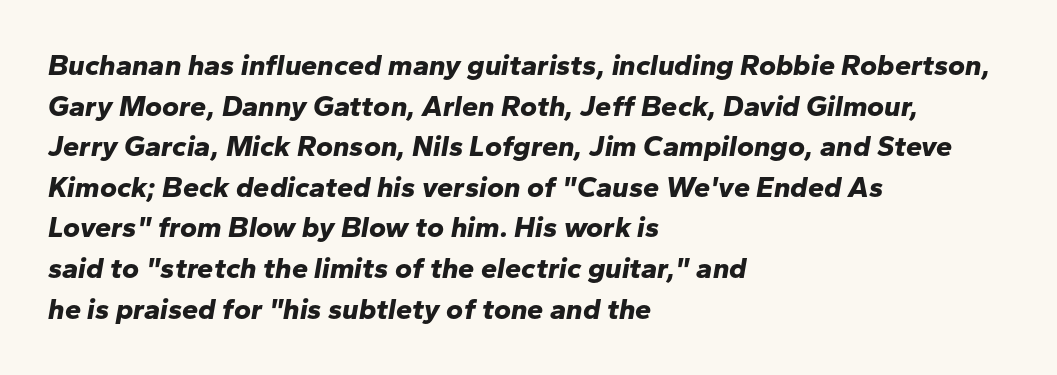
Q: Is the text bold? A: Yes.
Q: Is the text italic (slanted)? A: Yes, it leans right by about 10 degrees.
Q: Is the text underlined? A: No.
Q: How is the paragraph aligned? A: Left-aligned.
Q: Is the spacing between letters normal or unusually wide? A: Normal.
Q: Is the spacing between lines tight, normal or loose? A: Normal.
Q: Width (condensed, normal, or wide)? A: Normal.
Q: Stroke contrast? A: Low.
Q: x-height? A: Medium.
Q: Monospaced? A: No.
